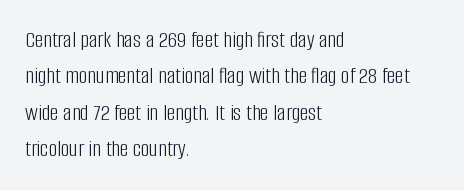
The image shows 24 px text type, upright; set left-aligned, normal line spacing (1.52x), normal letter spacing, not underlined.
